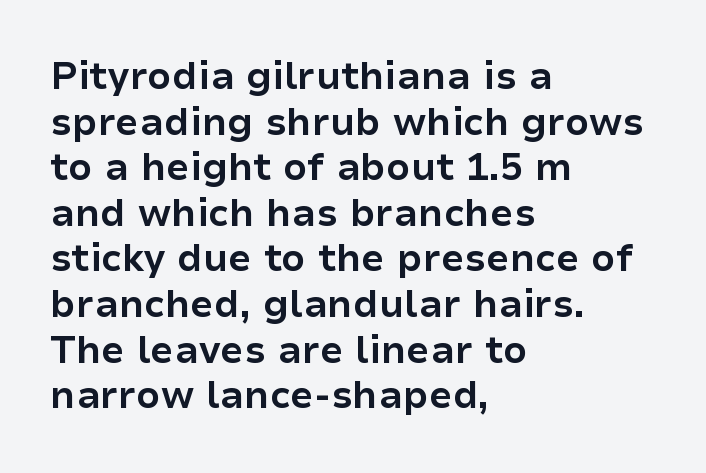
{"serif": "no", "italic": "no", "bold": "yes", "weight": "bold", "width": "normal", "stroke_contrast": "low", "x_height": "medium", "monospaced": "no", "underline": "no", "align": "left", "line_spacing_ratio": 1.2, "letter_spacing": "normal", "letter_spacing_em": 0.0, "glyph_px": 38}
